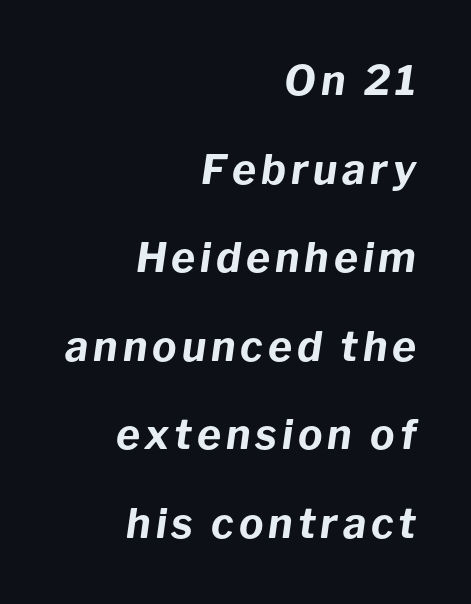
{"italic": "yes", "lean": "right", "slant_degrees": 8, "bold": "yes", "weight": "bold", "width": "normal", "stroke_contrast": "low", "x_height": "medium", "monospaced": "no", "underline": "no", "align": "right", "line_spacing": "loose", "line_spacing_ratio": 2.16, "glyph_px": 41}
